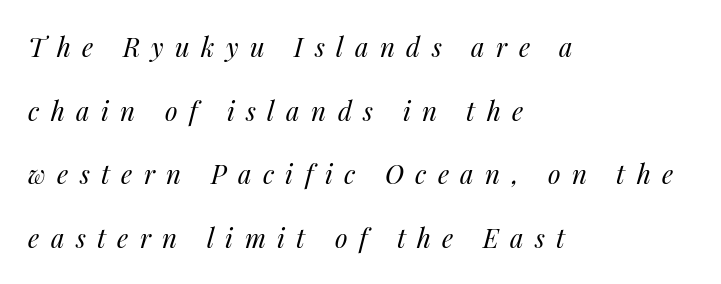
Q: Is the text bold? A: No.
Q: Is the text italic (slanted)? A: Yes, it leans right by about 14 degrees.
Q: Is the text underlined? A: No.
Q: How is the paragraph aligned? A: Left-aligned.
Q: Is the spacing between letters normal or unusually wide? A: Unusually wide.
Q: Is the spacing between lines tight, normal or loose? A: Loose.
